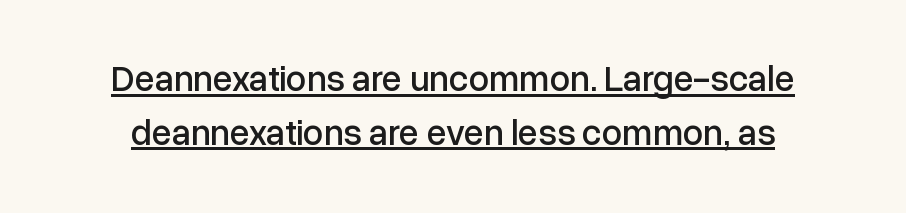
{"serif": "no", "italic": "no", "width": "normal", "stroke_contrast": "low", "x_height": "medium", "monospaced": "no", "underline": "yes", "line_spacing": "normal", "line_spacing_ratio": 1.49, "letter_spacing": "normal", "letter_spacing_em": 0.0, "glyph_px": 36}
